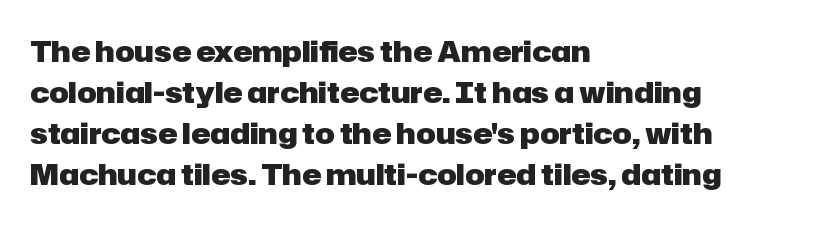
{"serif": "no", "italic": "no", "bold": "yes", "weight": "heavy", "width": "normal", "stroke_contrast": "low", "x_height": "medium", "monospaced": "no", "underline": "no", "align": "left", "line_spacing": "normal", "line_spacing_ratio": 1.41, "letter_spacing": "normal", "letter_spacing_em": 0.0, "glyph_px": 29}
